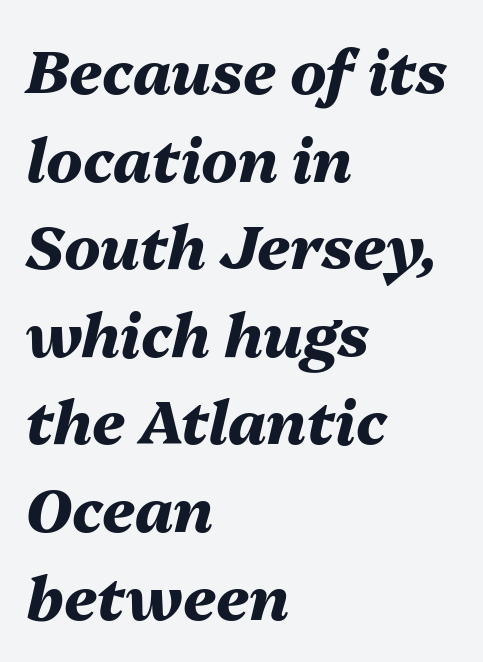
{"italic": "yes", "lean": "right", "slant_degrees": 13, "bold": "yes", "weight": "heavy", "width": "normal", "stroke_contrast": "medium", "x_height": "medium", "monospaced": "no", "underline": "no", "align": "left", "line_spacing": "normal", "line_spacing_ratio": 1.46, "letter_spacing": "normal", "letter_spacing_em": 0.0, "glyph_px": 60}
